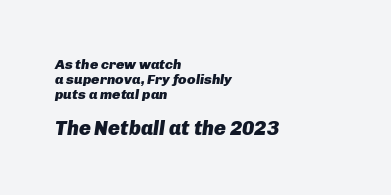
{"italic": "yes", "lean": "right", "slant_degrees": 8, "bold": "yes", "underline": "no", "align": "left", "line_spacing": "tight", "line_spacing_ratio": 1.06, "letter_spacing": "normal", "letter_spacing_em": 0.0, "larger_block": "second", "size_ratio": 1.43, "glyph_px": 20}
